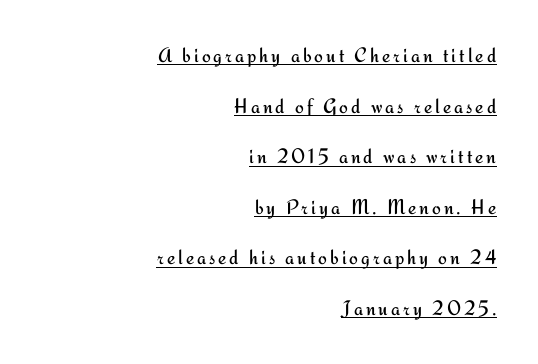
{"italic": "no", "bold": "no", "underline": "yes", "align": "right", "line_spacing": "loose", "line_spacing_ratio": 2.41, "glyph_px": 21}
